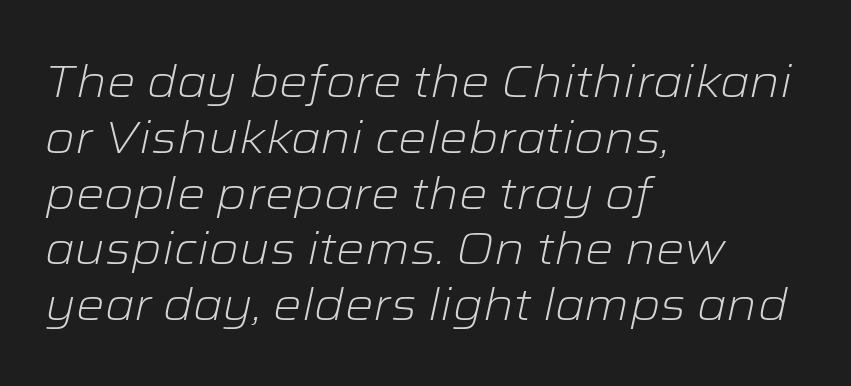
Q: Is the text bold? A: No.
Q: Is the text italic (slanted)? A: Yes, it leans right by about 12 degrees.
Q: Is the text underlined? A: No.
Q: How is the paragraph aligned? A: Left-aligned.
Q: Is the spacing between letters normal or unusually wide? A: Normal.
Q: Width (condensed, normal, or wide)? A: Wide.
Q: Stroke contrast? A: Low.
Q: x-height? A: Medium.
Q: Monospaced? A: No.
